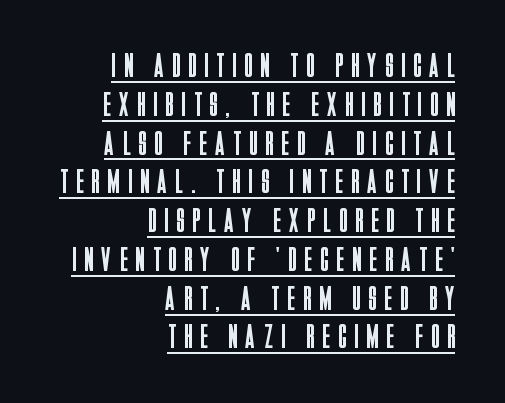
{"serif": "no", "italic": "no", "bold": "no", "weight": "regular", "width": "condensed", "stroke_contrast": "low", "x_height": "large", "monospaced": "no", "underline": "yes", "align": "right", "line_spacing": "tight", "line_spacing_ratio": 1.14, "letter_spacing": "wide", "letter_spacing_em": 0.26, "glyph_px": 34}
